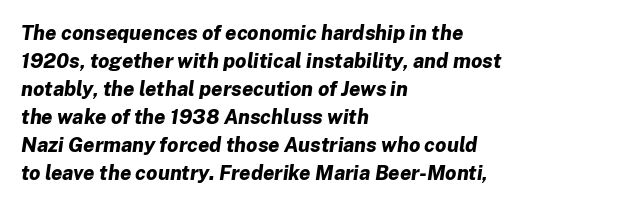
Q: Is the text bold? A: Yes.
Q: Is the text italic (slanted)? A: Yes, it leans right by about 8 degrees.
Q: Is the text underlined? A: No.
Q: How is the paragraph aligned? A: Left-aligned.
Q: Is the spacing between letters normal or unusually wide? A: Normal.
Q: Is the spacing between lines tight, normal or loose? A: Normal.
